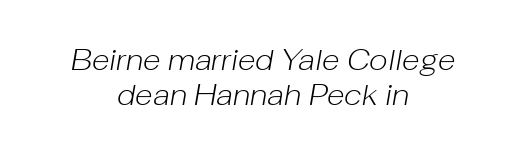
Underlining? Definitely not there. Both edges are ragged and mirror each other, which tells us the setting is centered. Nobody touched the tracking dial on this one. No letter is thick-stroked: the sample isn't bold. Each letter keeps its own natural width here, so spacing adapts to shape. Notice how the stems are inclined rather than vertical — that's the hallmark of italics.
